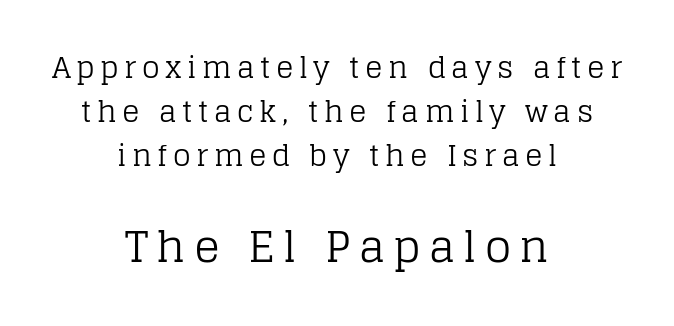
The image shows 43 px regular-weight serif type, upright; set centered, normal line spacing (1.51x), not underlined; the second (bottom) block is 1.48x larger; low stroke contrast and a large x-height.
